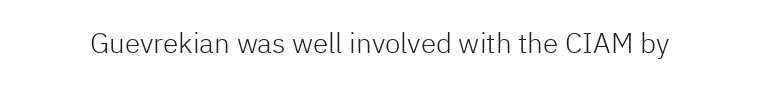
The image shows 28 px light sans-serif type, upright; set normal letter spacing, not underlined; low stroke contrast and a medium x-height.
